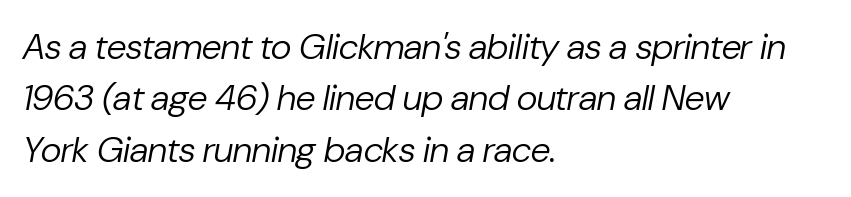
The image shows 36 px regular-weight type, italic (leaning right); set left-aligned, normal line spacing (1.43x), normal letter spacing, not underlined; low stroke contrast and a medium x-height.
